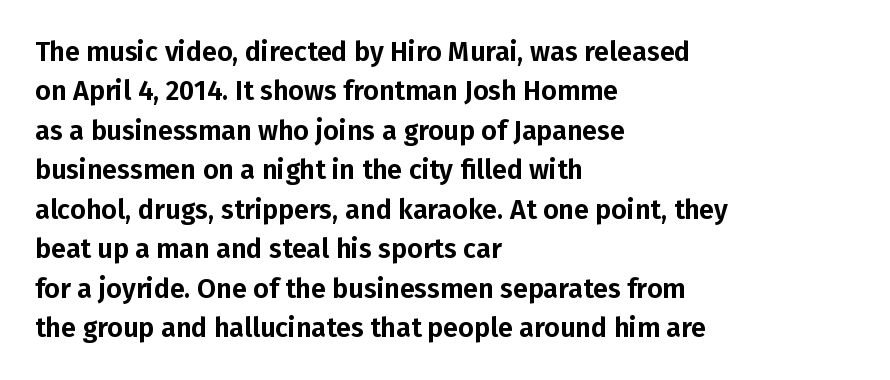
Rule under the text: the space is simply empty. The passage is arranged the way most books set body copy — flush left. This is the regular roman posture of the typeface. Default kerning and tracking; the words read as compact shapes.
